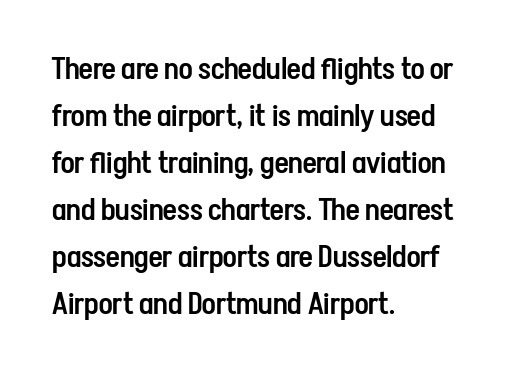
Line beginnings align vertically; line endings do not. A typesetter would call this proportional, since set widths differ per character. Stroke terminals: plain, sans-serif. Every letter is mildly thick-stroked: semibold rather than bold. Every stem runs plumb, perpendicular to the baseline.
